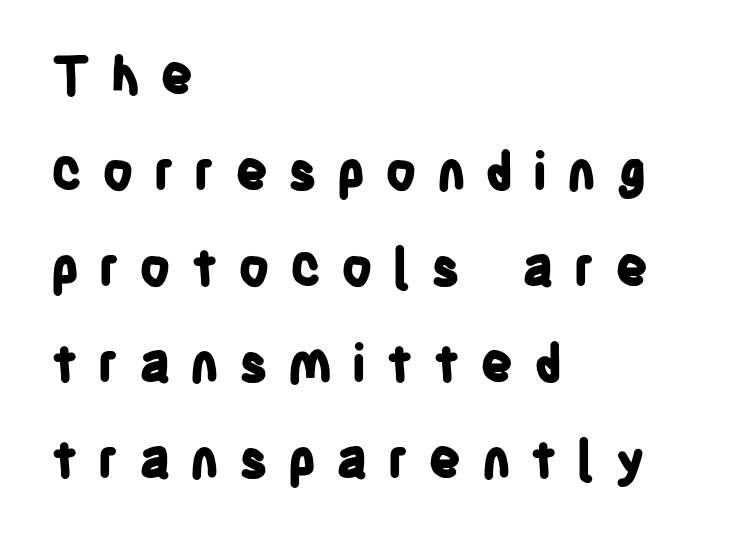
The image shows 51 px bold, condensed sans-serif type, upright; set left-aligned, line spacing 1.88x, unusually wide letter spacing (+0.39 em), not underlined; low stroke contrast and a large x-height.
